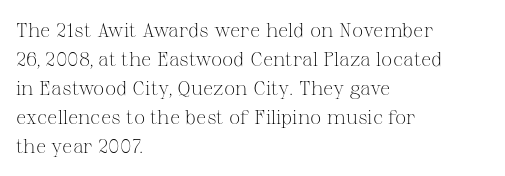
The image shows 20 px text type, upright; set left-aligned, normal line spacing (1.45x), normal letter spacing, not underlined.
